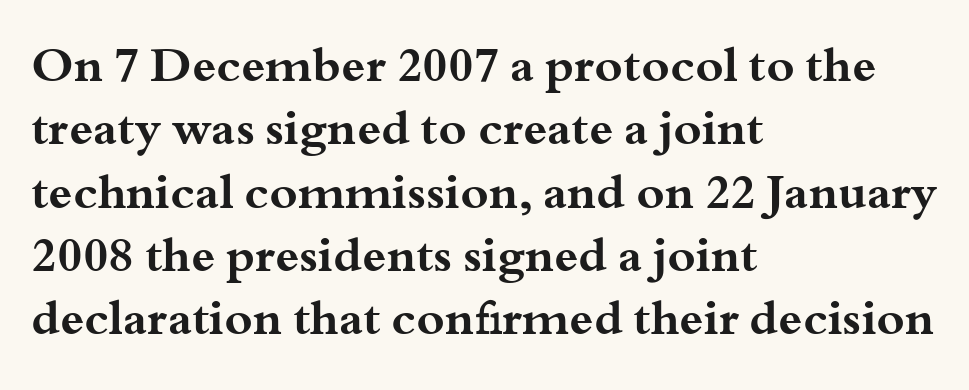
Q: Is the text bold? A: Yes.
Q: Is the text italic (slanted)? A: No, it is upright.
Q: Is the typeface a serif or a sans-serif typeface? A: Serif.
Q: Is the text underlined? A: No.
Q: How is the paragraph aligned? A: Left-aligned.
Q: Is the spacing between letters normal or unusually wide? A: Normal.
Q: Is the spacing between lines tight, normal or loose? A: Normal.
Q: Width (condensed, normal, or wide)? A: Wide.
Q: Stroke contrast? A: Medium.
Q: x-height? A: Small.
Q: Monospaced? A: No.
